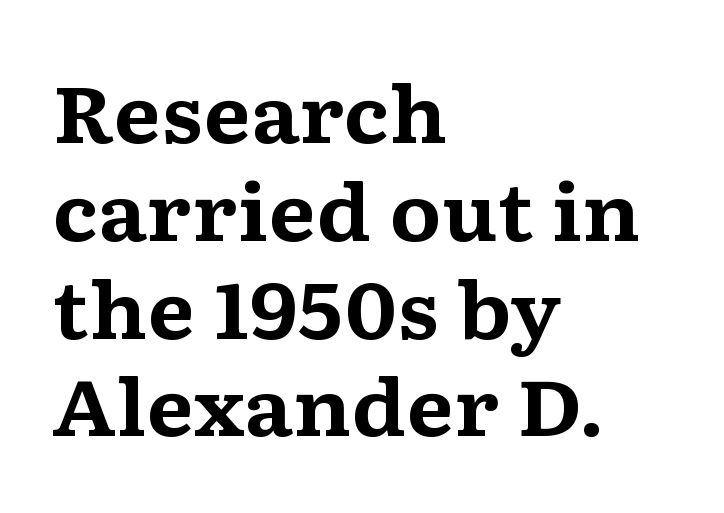
Q: Is the text bold? A: Yes.
Q: Is the text italic (slanted)? A: No, it is upright.
Q: Is the typeface a serif or a sans-serif typeface? A: Serif.
Q: Is the text underlined? A: No.
Q: How is the paragraph aligned? A: Left-aligned.
Q: Is the spacing between letters normal or unusually wide? A: Normal.
Q: Is the spacing between lines tight, normal or loose? A: Normal.
Q: Width (condensed, normal, or wide)? A: Wide.
Q: Stroke contrast? A: Medium.
Q: x-height? A: Medium.
Q: Monospaced? A: No.
